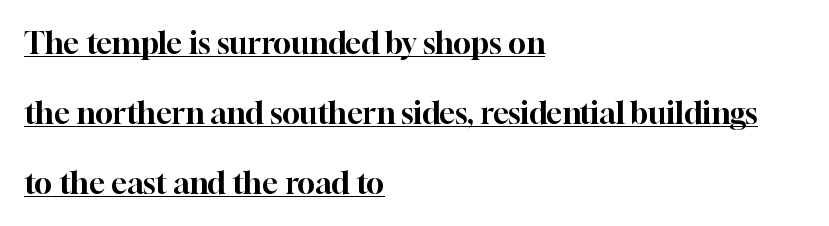
Looks like regular typesetting: each glyph gets only the width it needs. These lines stack with their left ends in a neat column. Successive baselines arrive slowly, with a big drop between each. Like a heading marked for emphasis, these lines bear an underscore. A serif font was chosen for this passage.
